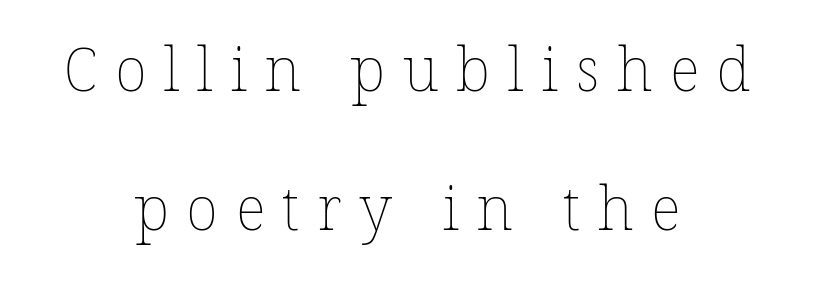
{"bold": "no", "weight": "thin", "width": "normal", "stroke_contrast": "low", "x_height": "medium", "monospaced": "no", "underline": "no", "align": "center", "line_spacing": "loose", "line_spacing_ratio": 2.31, "letter_spacing": "wide", "letter_spacing_em": 0.29, "glyph_px": 60}
